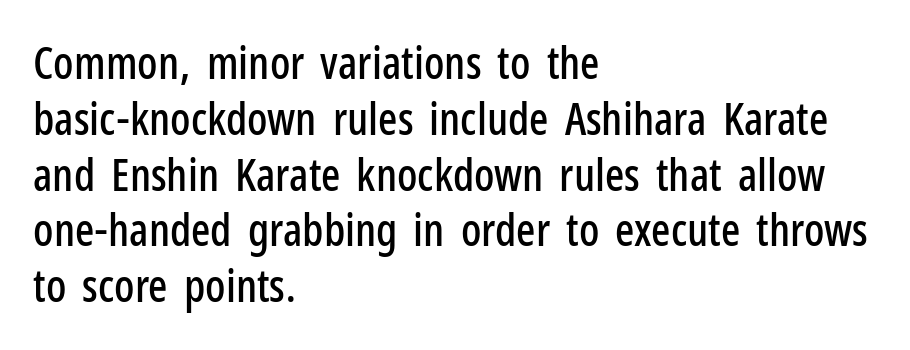
Q: Is the text italic (slanted)? A: No, it is upright.
Q: Is the typeface a serif or a sans-serif typeface? A: Sans-serif.
Q: Is the text underlined? A: No.
Q: How is the paragraph aligned? A: Left-aligned.
Q: Is the spacing between letters normal or unusually wide? A: Normal.
Q: Width (condensed, normal, or wide)? A: Condensed.
Q: Stroke contrast? A: Low.
Q: x-height? A: Medium.
Q: Monospaced? A: No.
